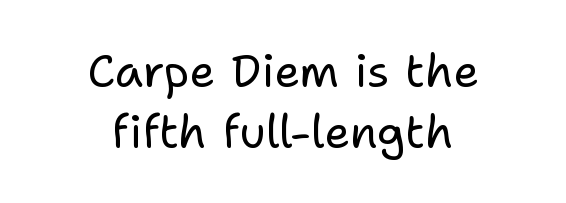
Q: Is the text bold? A: No.
Q: Is the text italic (slanted)? A: No, it is upright.
Q: Is the typeface a serif or a sans-serif typeface? A: Sans-serif.
Q: Is the text underlined? A: No.
Q: How is the paragraph aligned? A: Centered.
Q: Is the spacing between letters normal or unusually wide? A: Normal.
Q: Is the spacing between lines tight, normal or loose? A: Normal.
Q: Width (condensed, normal, or wide)? A: Normal.
Q: Stroke contrast? A: Low.
Q: x-height? A: Medium.
Q: Monospaced? A: No.
